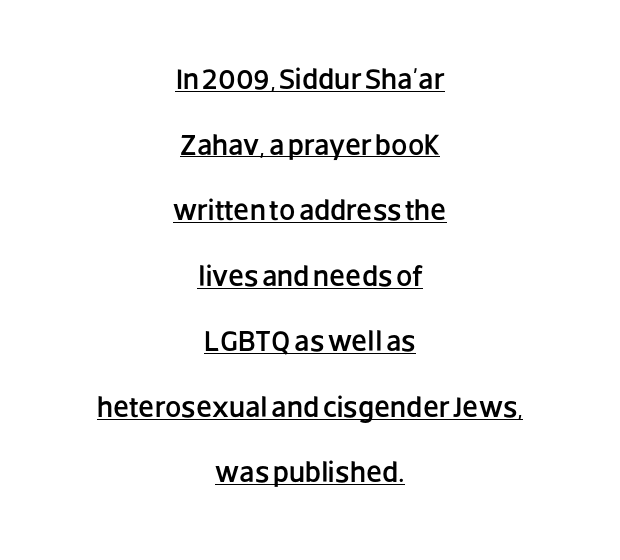
The characters display no serif detailing; their extremities are plain. Like a heading marked for emphasis, these lines bear an underscore. This sample uses plain, unmodified letter spacing. Upright lettering throughout. Short and long lines alike share a common midpoint.
